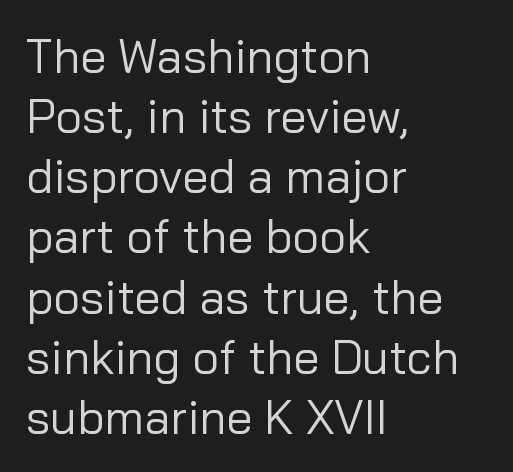
Q: Is the text bold? A: No.
Q: Is the text italic (slanted)? A: No, it is upright.
Q: Is the typeface a serif or a sans-serif typeface? A: Sans-serif.
Q: Is the text underlined? A: No.
Q: How is the paragraph aligned? A: Left-aligned.
Q: Is the spacing between letters normal or unusually wide? A: Normal.
Q: Is the spacing between lines tight, normal or loose? A: Normal.
Q: Width (condensed, normal, or wide)? A: Normal.
Q: Stroke contrast? A: Low.
Q: x-height? A: Medium.
Q: Monospaced? A: No.
